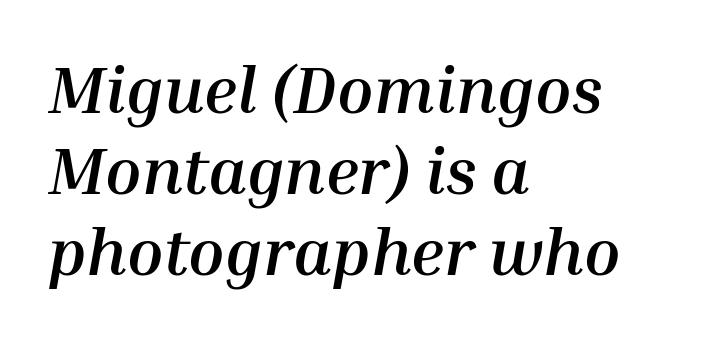
Q: Is the text bold? A: Yes.
Q: Is the text italic (slanted)? A: Yes, it leans right by about 10 degrees.
Q: Is the text underlined? A: No.
Q: How is the paragraph aligned? A: Left-aligned.
Q: Is the spacing between letters normal or unusually wide? A: Normal.
Q: Width (condensed, normal, or wide)? A: Normal.
Q: Stroke contrast? A: Medium.
Q: x-height? A: Medium.
Q: Monospaced? A: No.
